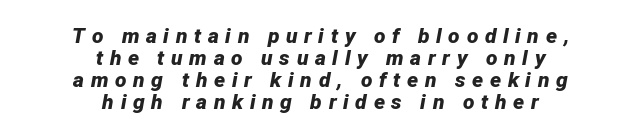
Q: Is the text bold? A: Yes.
Q: Is the text italic (slanted)? A: Yes, it leans right by about 12 degrees.
Q: Is the text underlined? A: No.
Q: How is the paragraph aligned? A: Centered.
Q: Is the spacing between letters normal or unusually wide? A: Unusually wide.
Q: Is the spacing between lines tight, normal or loose? A: Tight.
